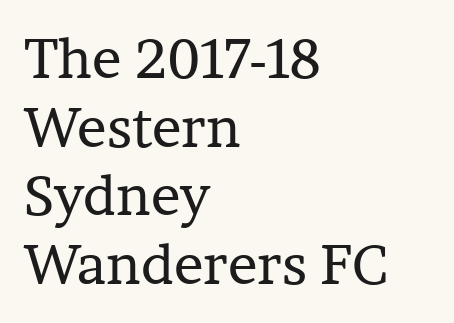
Q: Is the text bold? A: No.
Q: Is the text italic (slanted)? A: No, it is upright.
Q: Is the typeface a serif or a sans-serif typeface? A: Serif.
Q: Is the text underlined? A: No.
Q: How is the paragraph aligned? A: Left-aligned.
Q: Is the spacing between letters normal or unusually wide? A: Normal.
Q: Is the spacing between lines tight, normal or loose? A: Normal.
Q: Width (condensed, normal, or wide)? A: Normal.
Q: Stroke contrast? A: Low.
Q: x-height? A: Medium.
Q: Monospaced? A: No.
